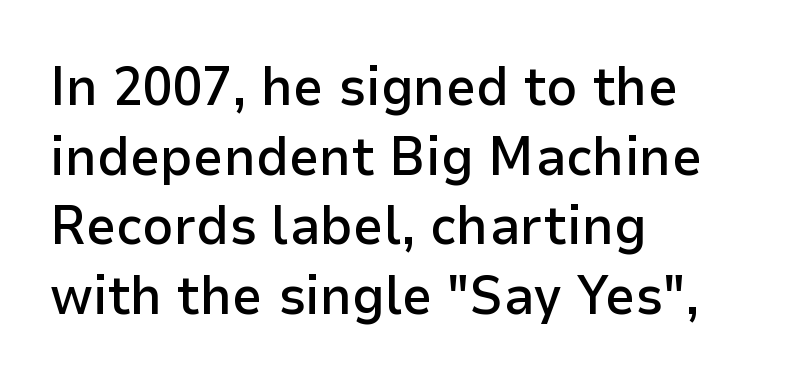
The letters sit at their default tracking, neither squeezed nor spread. The glyphs are unaccompanied by any horizontal stroke below them. What's the leading like? Ordinary, nothing unusual. Layout note: lines flush left. Letterform terminals end flat and unadorned throughout the passage.
